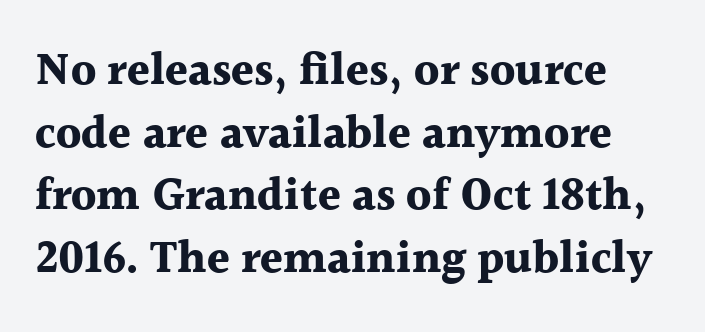
Q: Is the text bold? A: Yes.
Q: Is the text italic (slanted)? A: No, it is upright.
Q: Is the typeface a serif or a sans-serif typeface? A: Serif.
Q: Is the text underlined? A: No.
Q: Is the spacing between letters normal or unusually wide? A: Normal.
Q: Is the spacing between lines tight, normal or loose? A: Normal.
Q: Width (condensed, normal, or wide)? A: Normal.
Q: x-height? A: Medium.
Q: Monospaced? A: No.
